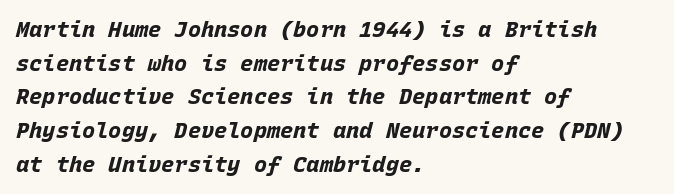
Q: Is the text bold? A: Yes.
Q: Is the text italic (slanted)? A: Yes, it leans right by about 15 degrees.
Q: Is the text underlined? A: No.
Q: How is the paragraph aligned? A: Left-aligned.
Q: Is the spacing between letters normal or unusually wide? A: Normal.
Q: Is the spacing between lines tight, normal or loose? A: Normal.
